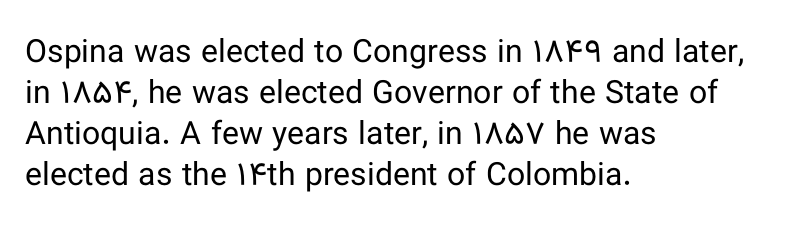
This sample is left-justified, so line endings fall wherever the words run out. Clear beneath every line of the passage. Regular leading. The letterforms sit shoulder to shoulder at normal distance. You could not count columns in this text — the font is proportionally spaced.
